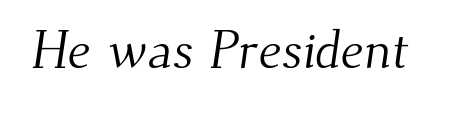
Q: Is the text bold? A: No.
Q: Is the typeface a serif or a sans-serif typeface? A: Serif.
Q: Is the text underlined? A: No.
Q: Is the spacing between letters normal or unusually wide? A: Normal.
Q: Width (condensed, normal, or wide)? A: Normal.
Q: Stroke contrast? A: Medium.
Q: x-height? A: Small.
Q: Monospaced? A: No.
